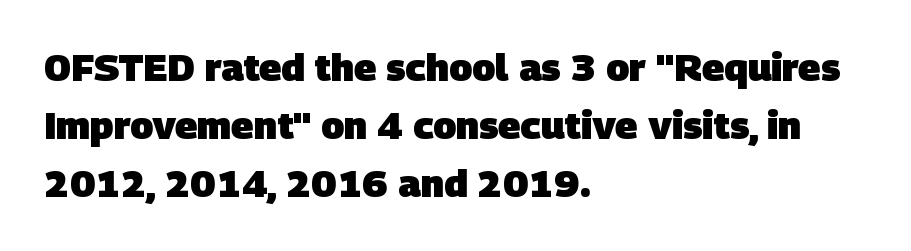
The image shows 38 px heavy sans-serif type; set left-aligned, normal line spacing (1.53x), normal letter spacing, not underlined; low stroke contrast and a large x-height.
